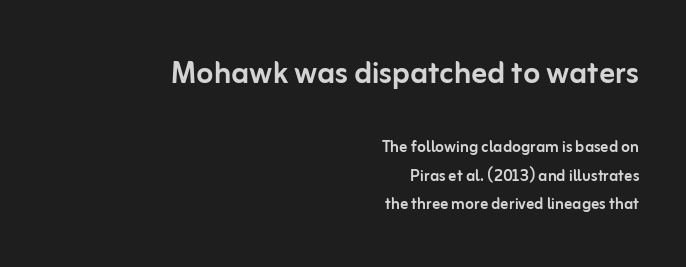
Do the letters lean? They stand straight. The lines are quadded right. A typesetter would call this proportional, since set widths differ per character. Of the two passages, the one on top uses the larger point size.
